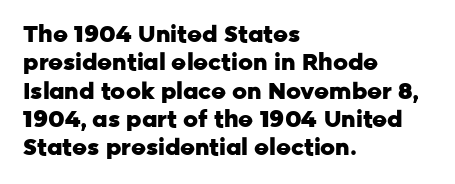
{"italic": "no", "bold": "yes", "underline": "no", "align": "left", "line_spacing_ratio": 1.23, "letter_spacing": "normal", "letter_spacing_em": 0.0, "glyph_px": 23}
